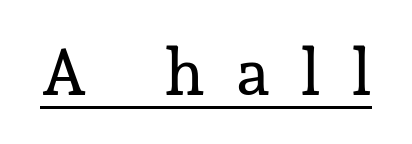
Q: Is the text italic (slanted)? A: No, it is upright.
Q: Is the typeface a serif or a sans-serif typeface? A: Serif.
Q: Is the text underlined? A: Yes.
Q: Is the spacing between letters normal or unusually wide? A: Unusually wide.
Q: Width (condensed, normal, or wide)? A: Normal.
Q: Stroke contrast? A: Low.
Q: x-height? A: Medium.
Q: Monospaced? A: No.
